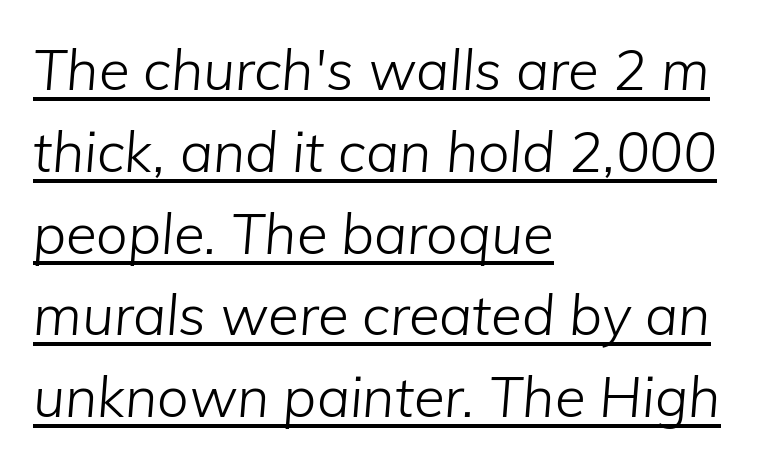
Varying glyph widths throughout — classic text-font behaviour. Slant detected: the letters are inclined. The passage is arranged the way most books set body copy — flush left. Compared with typical body copy, the letter spacing here is the same. Does the leading feel generous? No, just average.
